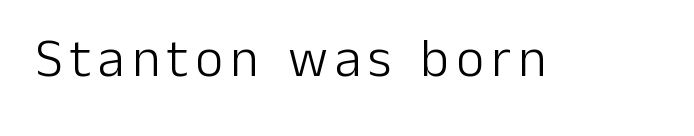
The image shows 54 px light sans-serif type, upright; set not underlined; low stroke contrast and a medium x-height.
